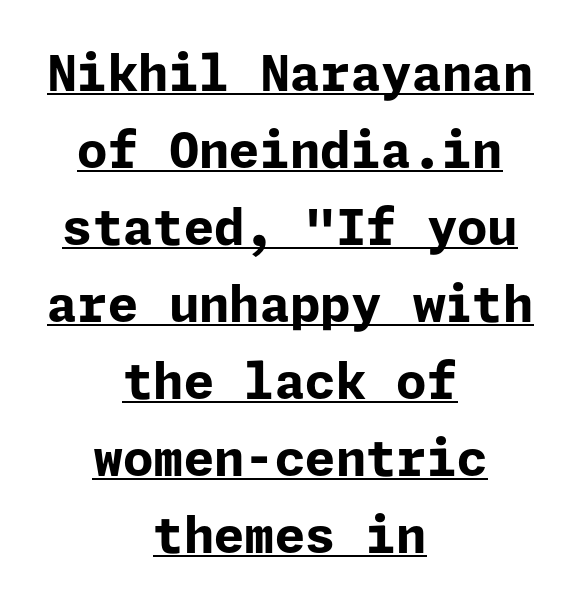
Q: Is the text bold? A: Yes.
Q: Is the text italic (slanted)? A: No, it is upright.
Q: Is the typeface a serif or a sans-serif typeface? A: Sans-serif.
Q: Is the text underlined? A: Yes.
Q: How is the paragraph aligned? A: Centered.
Q: Is the spacing between letters normal or unusually wide? A: Normal.
Q: Is the spacing between lines tight, normal or loose? A: Normal.
Q: Width (condensed, normal, or wide)? A: Normal.
Q: Stroke contrast? A: Low.
Q: x-height? A: Medium.
